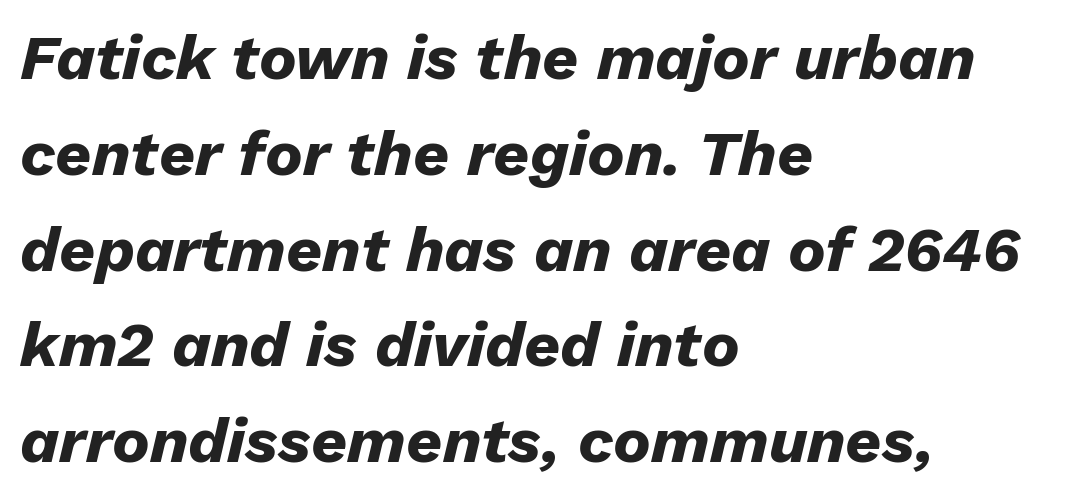
A normal amount of white space separates one row of letters from the next. Every letter is thick-stroked: bold, no question. Leftover space on each line is placed entirely after the last word. Check the space under the baseline: it is left empty. Nothing unusual about the tracking: characters are spaced as the font intends.
